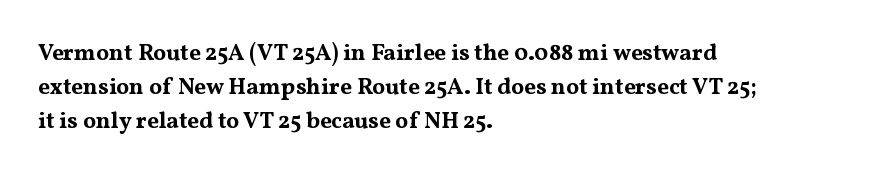
Bold? Absolutely — the strokes are thick and heavy. The setting favours the left margin, as ordinary paragraphs usually do. The font's upright variant was chosen for this text. A bare baseline throughout the passage. Vertical spacing — default.
